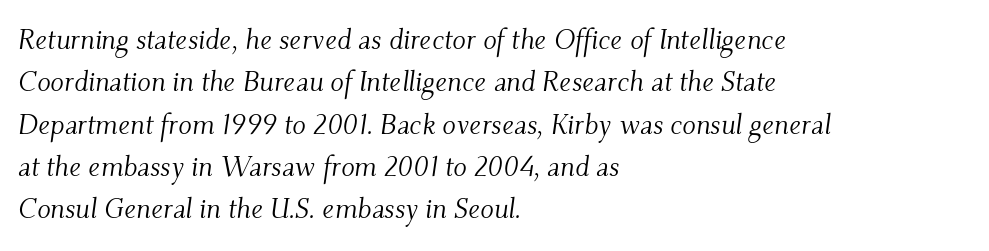
Note the varied advance widths — an 'i' is clearly narrower than an 'm'. A typesetter would label this face a serif. Typeset ragged right — the left edge is the straight one. Rendered with sloped, italic letterforms.
